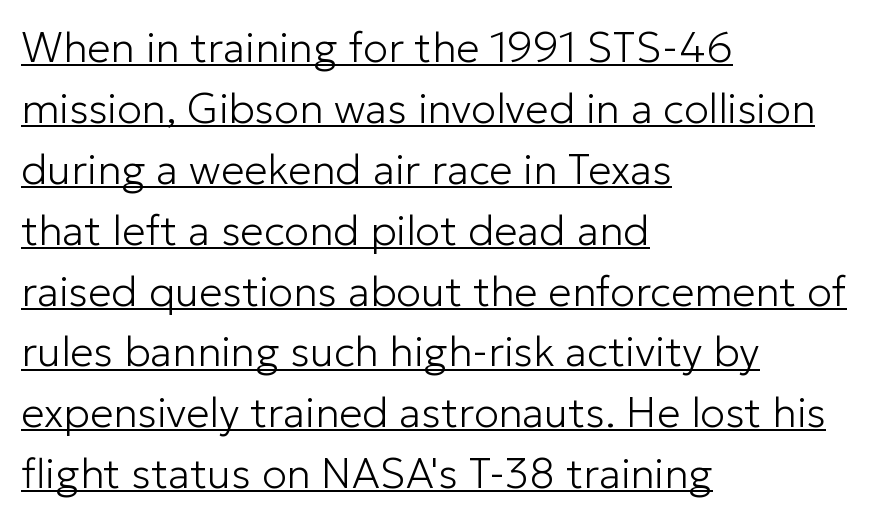
The image shows 42 px light sans-serif type, upright; set left-aligned, normal line spacing (1.45x), normal letter spacing, underlined; low stroke contrast and a medium x-height.
